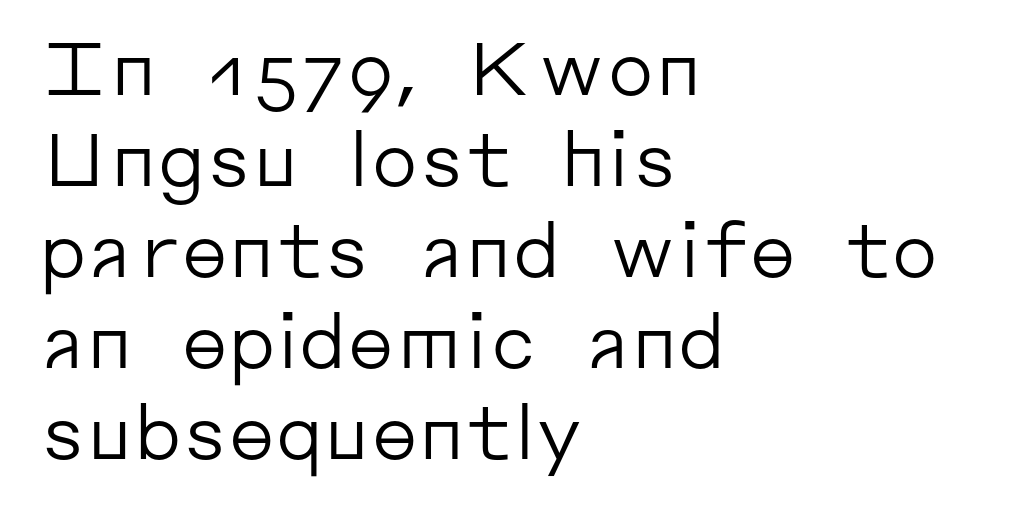
Q: Is the text bold? A: No.
Q: Is the text italic (slanted)? A: No, it is upright.
Q: Is the typeface a serif or a sans-serif typeface? A: Sans-serif.
Q: Is the text underlined? A: No.
Q: How is the paragraph aligned? A: Left-aligned.
Q: Is the spacing between letters normal or unusually wide? A: Normal.
Q: Width (condensed, normal, or wide)? A: Normal.
Q: Stroke contrast? A: Low.
Q: x-height? A: Medium.
Q: Monospaced? A: No.
